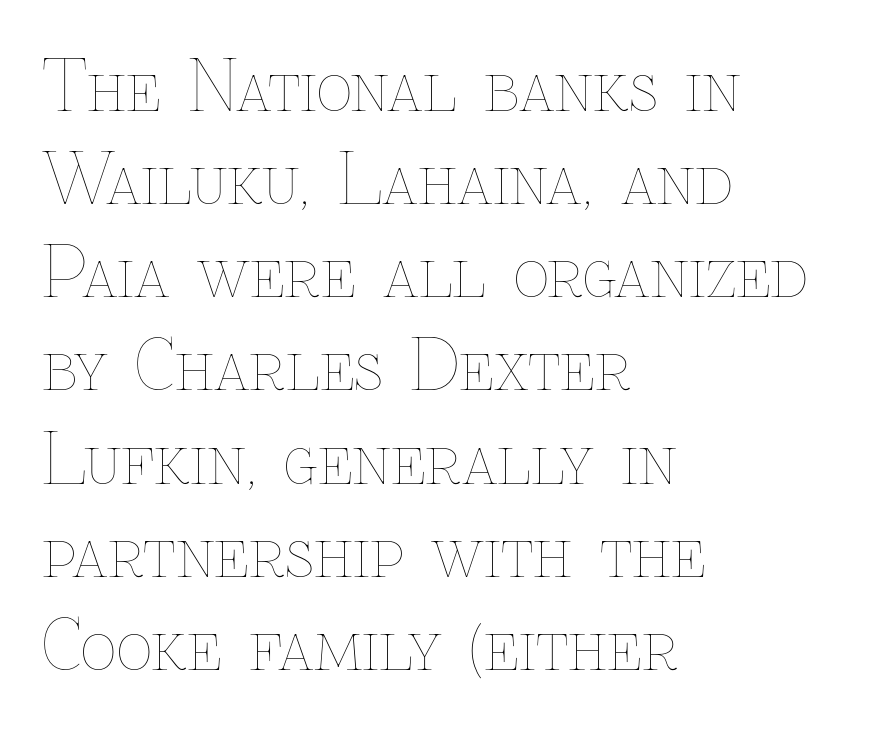
Glance below the letters and you will spot only blank space. The rendering keeps characters at their native spacing. The letterforms sit at book weight or below. You can tell it's not italic because the verticals are truly vertical.
